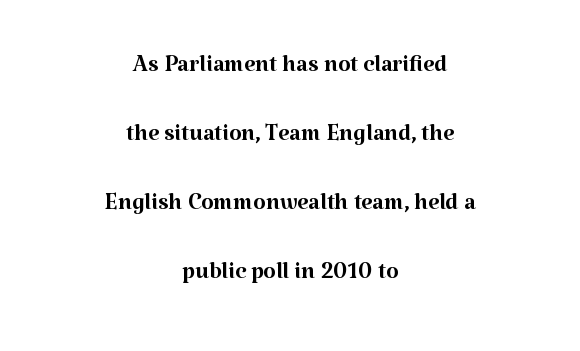
Q: Is the text bold? A: No.
Q: Is the text italic (slanted)? A: No, it is upright.
Q: Is the typeface a serif or a sans-serif typeface? A: Serif.
Q: Is the text underlined? A: No.
Q: How is the paragraph aligned? A: Centered.
Q: Is the spacing between letters normal or unusually wide? A: Normal.
Q: Is the spacing between lines tight, normal or loose? A: Loose.
Q: Width (condensed, normal, or wide)? A: Normal.
Q: Stroke contrast? A: Medium.
Q: x-height? A: Medium.
Q: Monospaced? A: No.
